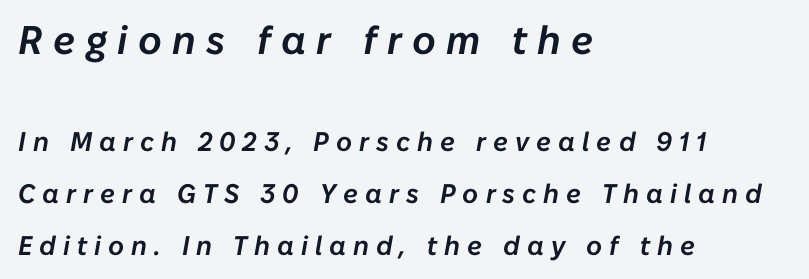
{"italic": "yes", "lean": "right", "slant_degrees": 10, "width": "normal", "stroke_contrast": "low", "x_height": "medium", "monospaced": "no", "underline": "no", "align": "left", "line_spacing": "loose", "line_spacing_ratio": 1.91, "letter_spacing": "wide", "letter_spacing_em": 0.26, "larger_block": "first", "size_ratio": 1.48, "glyph_px": 40}
